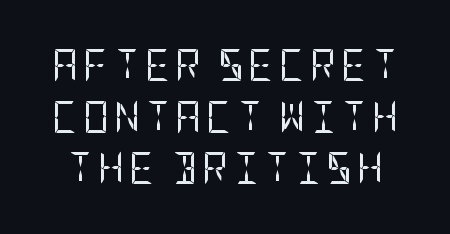
{"serif": "no", "italic": "no", "bold": "no", "weight": "regular", "width": "condensed", "stroke_contrast": "low", "x_height": "large", "underline": "no", "line_spacing": "normal", "line_spacing_ratio": 1.61, "glyph_px": 32}
